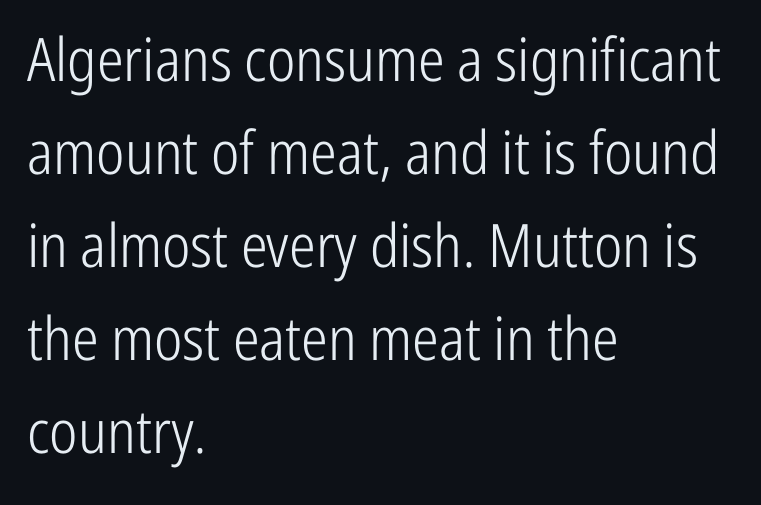
Regarding leading, the lines here are spaced in the standard way. Think of a printed novel: that variable character pitch is what you see here. The setting favours the left margin, as ordinary paragraphs usually do. Nothing heavy about these letters — not bold at all.
